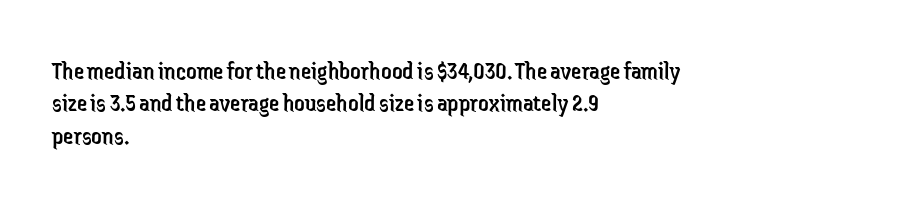
Q: Is the text bold? A: No.
Q: Is the text italic (slanted)? A: No, it is upright.
Q: Is the text underlined? A: No.
Q: How is the paragraph aligned? A: Left-aligned.
Q: Is the spacing between letters normal or unusually wide? A: Normal.
Q: Is the spacing between lines tight, normal or loose? A: Normal.
